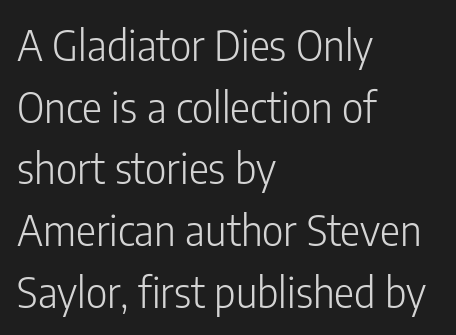
The image shows 42 px light, condensed sans-serif type, upright; set left-aligned, normal line spacing (1.47x), normal letter spacing, not underlined; low stroke contrast and a medium x-height.
